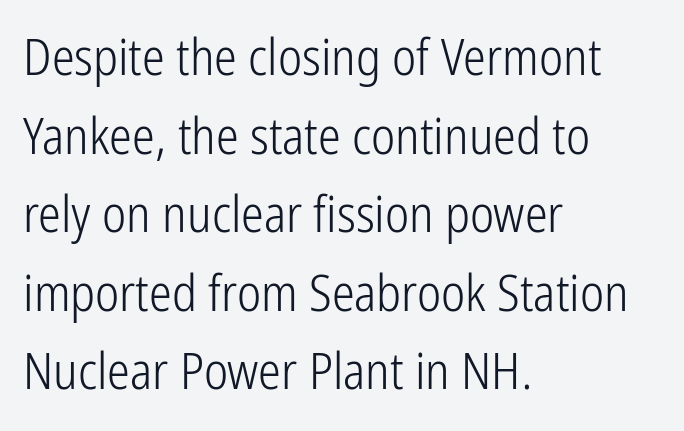
The image shows 51 px light, condensed sans-serif type, upright; set left-aligned, normal line spacing (1.54x), normal letter spacing, not underlined; low stroke contrast and a medium x-height.
